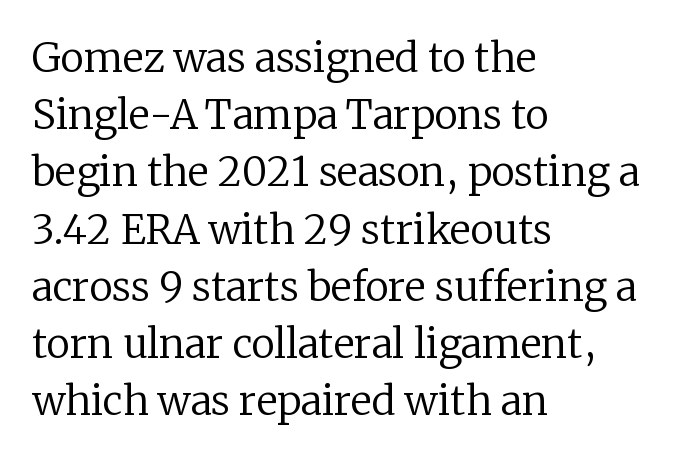
The image shows 40 px regular-weight serif type, upright; set left-aligned, normal line spacing (1.43x), normal letter spacing, not underlined; low stroke contrast and a medium x-height.
